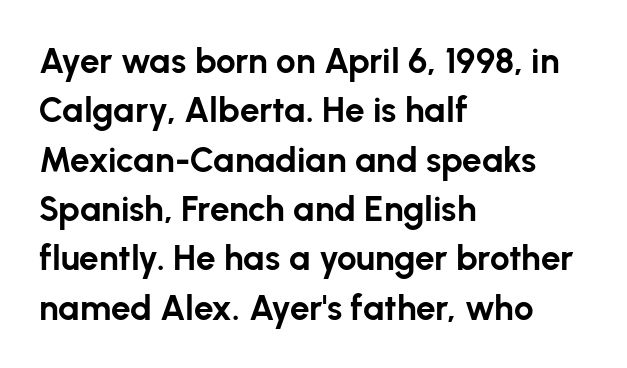
The image shows 35 px bold sans-serif type, upright; set left-aligned, normal line spacing (1.41x), normal letter spacing, not underlined; low stroke contrast and a medium x-height.
